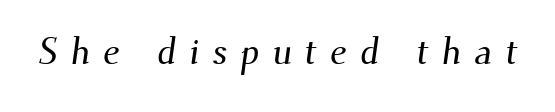
The image shows 37 px serif type; set unusually wide letter spacing (+0.35 em), not underlined; medium stroke contrast and a small x-height.
